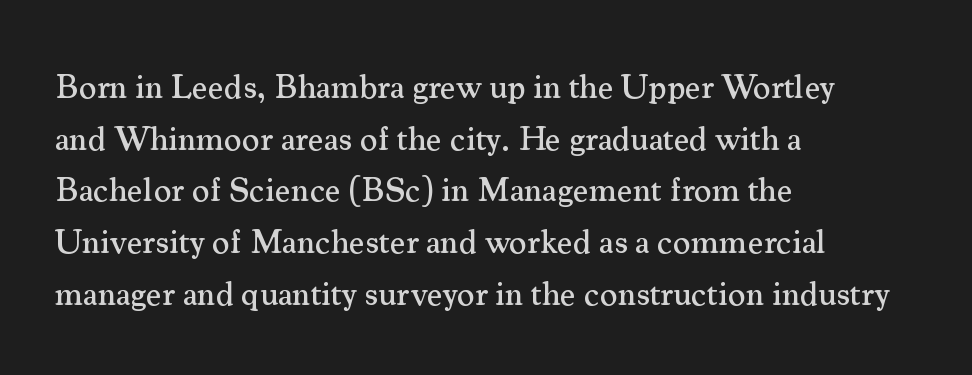
The image shows 34 px serif type, upright; set left-aligned, normal line spacing (1.52x), normal letter spacing, not underlined; medium stroke contrast and a small x-height.
